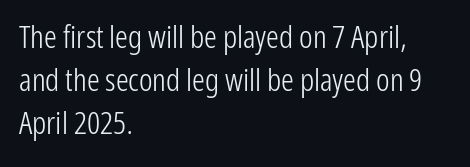
Q: Is the text bold? A: No.
Q: Is the text italic (slanted)? A: No, it is upright.
Q: Is the typeface a serif or a sans-serif typeface? A: Sans-serif.
Q: Is the text underlined? A: No.
Q: How is the paragraph aligned? A: Left-aligned.
Q: Is the spacing between letters normal or unusually wide? A: Normal.
Q: Is the spacing between lines tight, normal or loose? A: Normal.
Q: Width (condensed, normal, or wide)? A: Condensed.
Q: Stroke contrast? A: Low.
Q: x-height? A: Medium.
Q: Monospaced? A: No.
